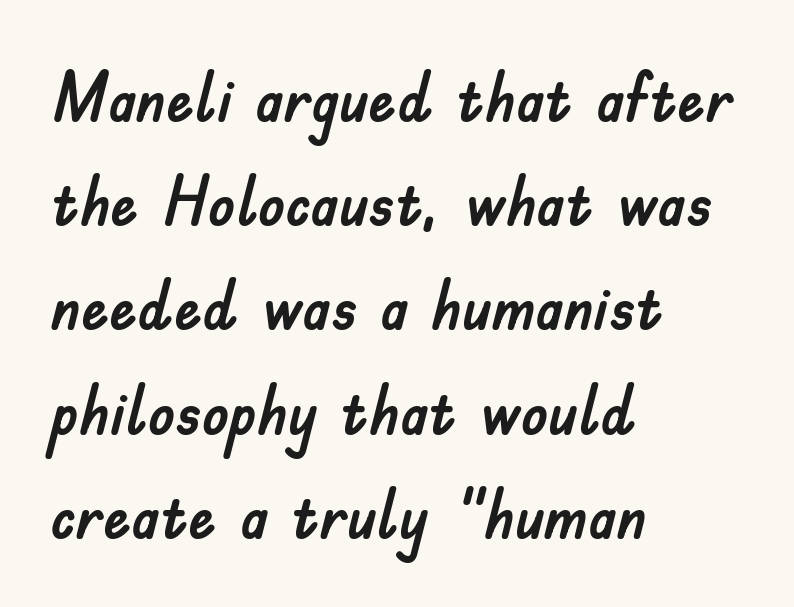
Left-aligned paragraph, ragged on the right. Spacing verdict: proportional, widths tailored to each character. The type family on display is of the sans-serif kind. Any mark beneath the type? The region is blank.
